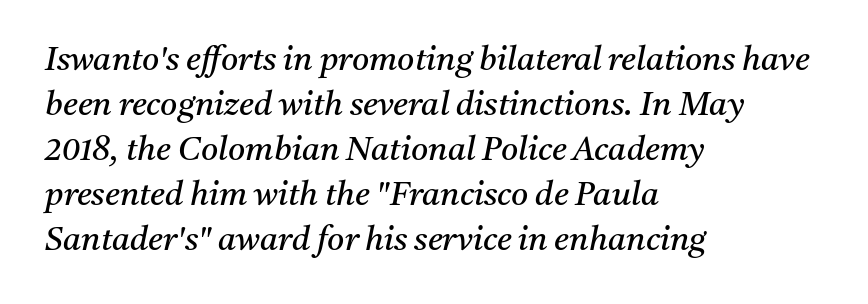
The image shows 33 px regular-weight serif type, italic (leaning right); set left-aligned, normal line spacing (1.36x), normal letter spacing, not underlined; medium stroke contrast and a medium x-height.
